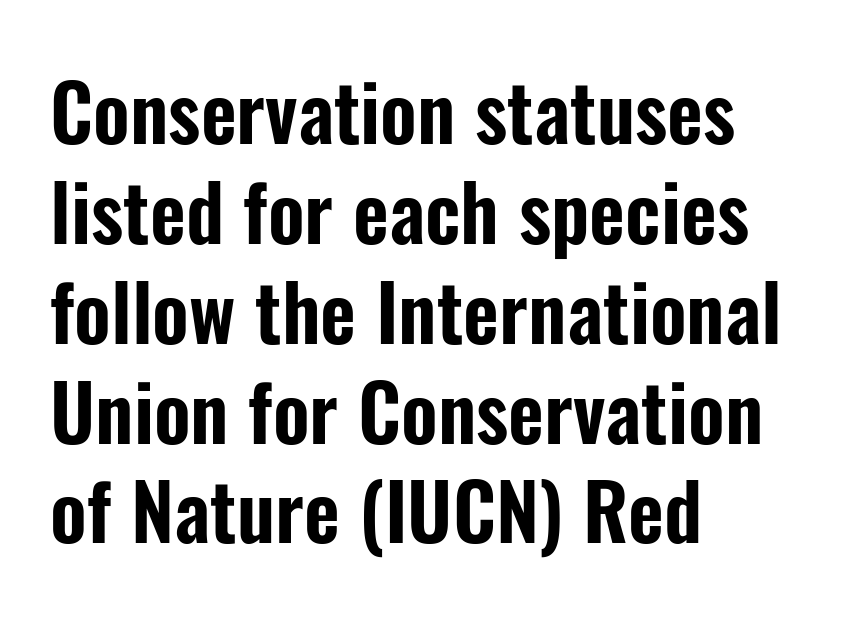
{"serif": "no", "italic": "no", "width": "condensed", "stroke_contrast": "low", "x_height": "medium", "monospaced": "no", "underline": "no", "align": "left", "line_spacing": "normal", "line_spacing_ratio": 1.28, "letter_spacing": "normal", "letter_spacing_em": 0.0, "glyph_px": 78}
